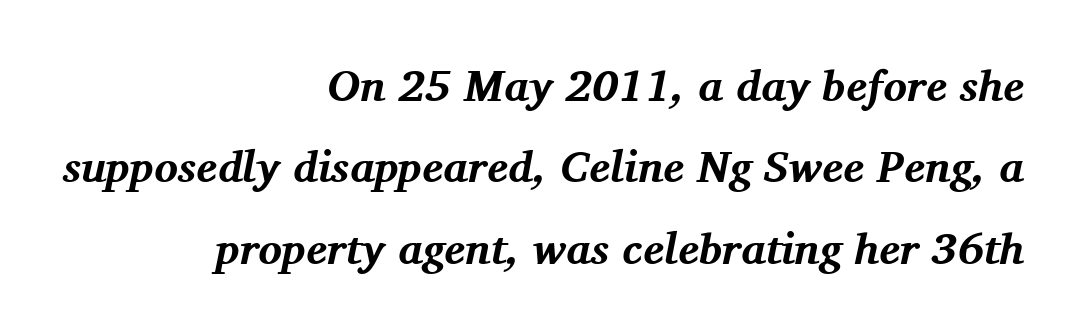
The image shows 44 px bold serif type, italic (leaning right); set right-aligned, line spacing 1.85x, normal letter spacing, not underlined; medium stroke contrast and a medium x-height.
